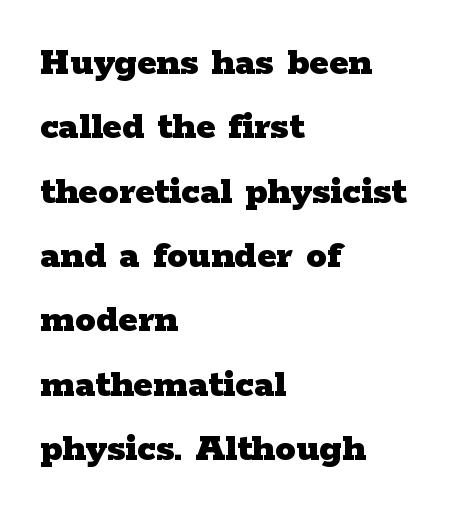
Q: Is the text bold? A: Yes.
Q: Is the text italic (slanted)? A: No, it is upright.
Q: Is the typeface a serif or a sans-serif typeface? A: Serif.
Q: Is the text underlined? A: No.
Q: How is the paragraph aligned? A: Left-aligned.
Q: Is the spacing between letters normal or unusually wide? A: Normal.
Q: Is the spacing between lines tight, normal or loose? A: Normal.
Q: Width (condensed, normal, or wide)? A: Wide.
Q: Stroke contrast? A: Low.
Q: x-height? A: Medium.
Q: Monospaced? A: No.
